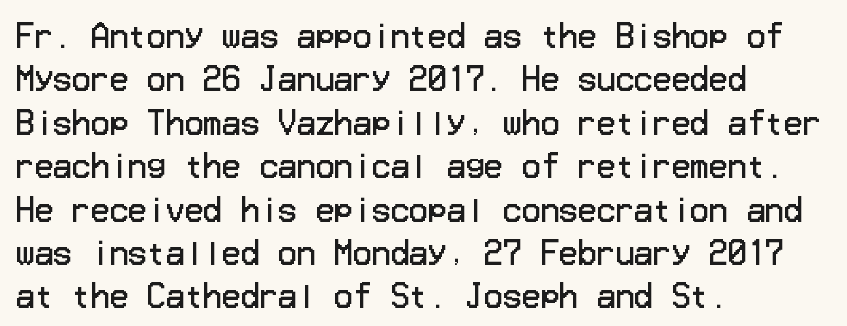
The image shows 31 px regular-weight sans-serif type, upright; set left-aligned, normal line spacing (1.4x), normal letter spacing, not underlined; low stroke contrast and a medium x-height.
